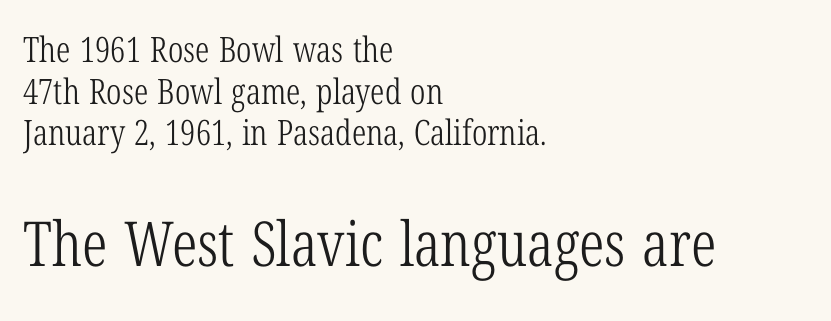
{"serif": "yes", "italic": "no", "bold": "no", "weight": "light", "width": "condensed", "stroke_contrast": "low", "x_height": "medium", "monospaced": "no", "underline": "no", "align": "left", "line_spacing_ratio": 1.19, "letter_spacing": "normal", "letter_spacing_em": 0.0, "larger_block": "second", "size_ratio": 1.77, "glyph_px": 62}
